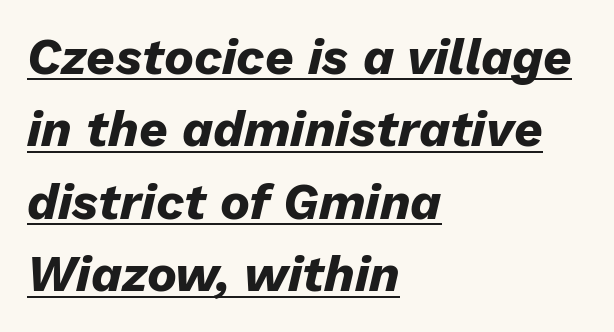
Decoration check: the copy is underlined. Thick stems and heavy bowls — unmistakably bold. The face used here is rendered with its standard letterfit. Think of a printed novel: that variable character pitch is what you see here. Emphasis-style slanted type is in use. Compared with typical paragraphs, the rows here are spaced about the same.
